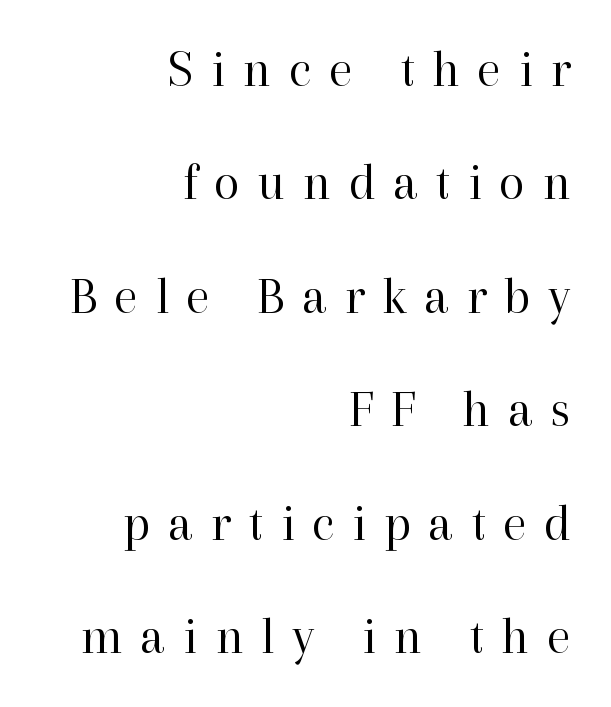
{"serif": "yes", "italic": "no", "bold": "no", "weight": "regular", "width": "normal", "stroke_contrast": "high", "x_height": "medium", "monospaced": "no", "underline": "no", "align": "right", "line_spacing": "loose", "line_spacing_ratio": 2.14, "letter_spacing": "wide", "letter_spacing_em": 0.33, "glyph_px": 53}
